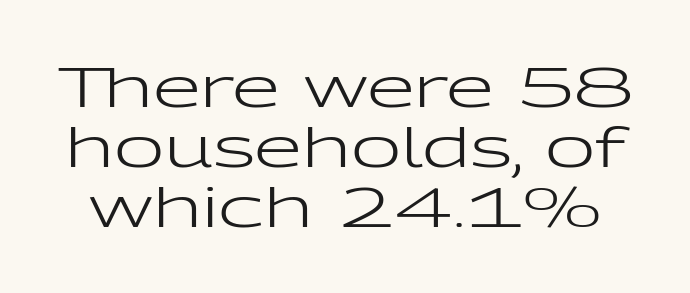
Vertical strokes here are truly vertical. Words appear dense and cohesive because spacing is normal. Heft: none added — not bold. Type without underlining. The face used here is proportionally spaced, like ordinary book or web type. Vertical spacing — tight.
